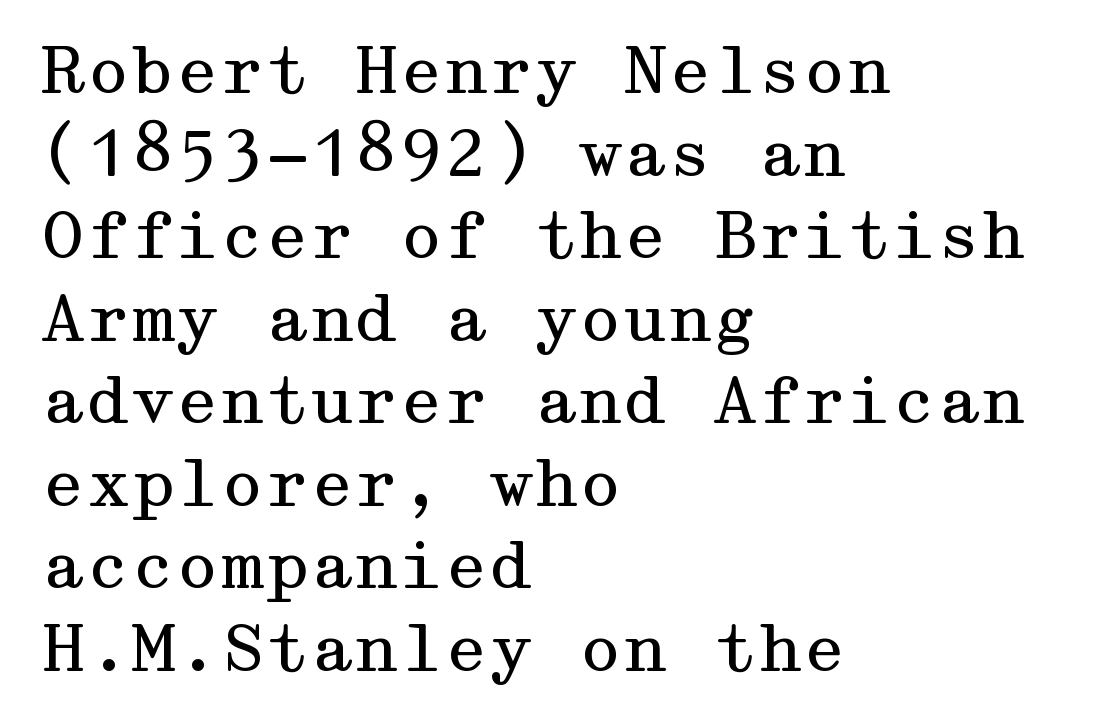
{"serif": "yes", "italic": "no", "bold": "no", "weight": "regular", "width": "wide", "stroke_contrast": "medium", "x_height": "medium", "underline": "no", "align": "left", "line_spacing": "normal", "line_spacing_ratio": 1.29, "letter_spacing": "normal", "letter_spacing_em": 0.0, "glyph_px": 64}
